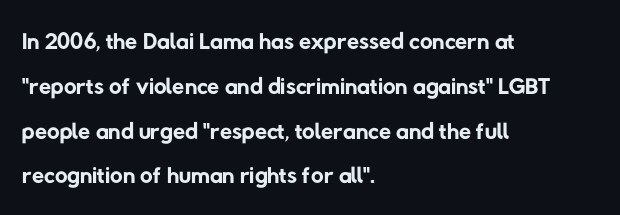
The image shows 35 px regular-weight sans-serif type; set left-aligned, normal line spacing (1.28x), normal letter spacing, not underlined; low stroke contrast and a medium x-height.
